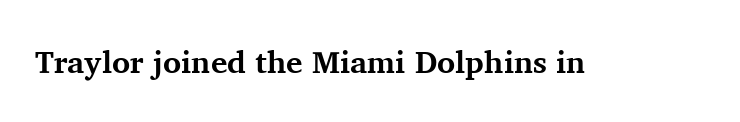
Q: Is the text bold? A: Yes.
Q: Is the text italic (slanted)? A: No, it is upright.
Q: Is the typeface a serif or a sans-serif typeface? A: Serif.
Q: Is the text underlined? A: No.
Q: Is the spacing between letters normal or unusually wide? A: Normal.
Q: Width (condensed, normal, or wide)? A: Normal.
Q: Stroke contrast? A: Medium.
Q: x-height? A: Medium.
Q: Monospaced? A: No.
